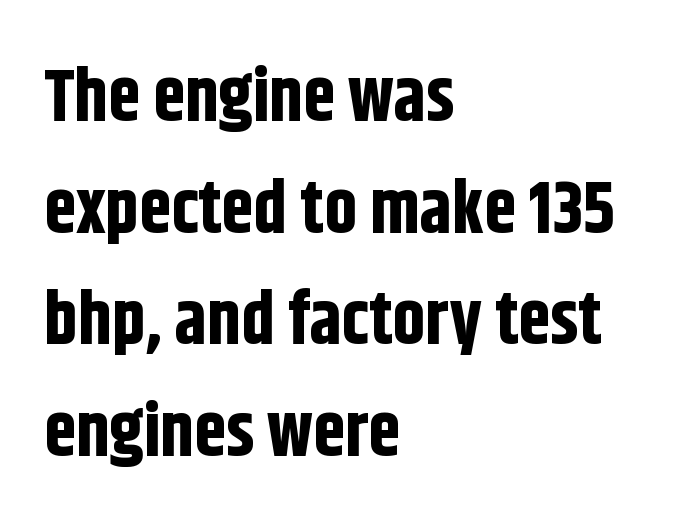
{"serif": "no", "italic": "no", "bold": "yes", "weight": "bold", "width": "condensed", "stroke_contrast": "low", "x_height": "large", "monospaced": "no", "underline": "no", "align": "left", "line_spacing": "normal", "line_spacing_ratio": 1.53, "letter_spacing": "normal", "letter_spacing_em": 0.0, "glyph_px": 73}
